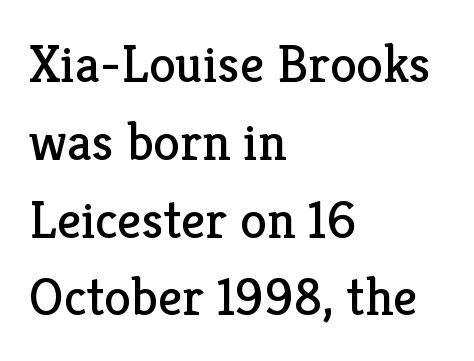
The image shows 54 px regular-weight serif type, upright; set left-aligned, normal line spacing (1.44x), normal letter spacing, not underlined; low stroke contrast and a medium x-height.
